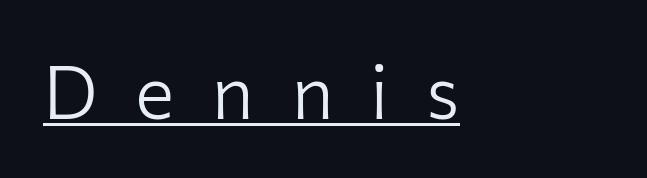
Caption: face not bold, strokes unweighted. The line texture is sparse and dotted thanks to wide tracking. Looks like regular typesetting: each glyph gets only the width it needs. Line starts are locked; line ends wander. A rule runs beneath these lines of type. Look at the bottom of the vertical strokes: they stop flat, with no serifs.
